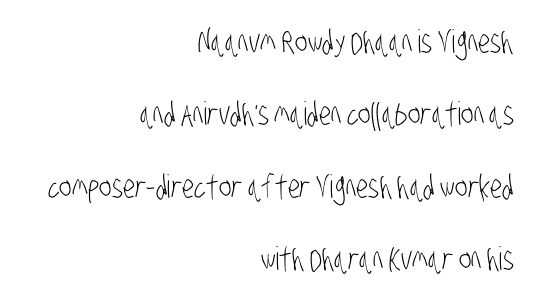
The image shows 32 px light, condensed sans-serif type; set right-aligned, loose line spacing (2.26x), normal letter spacing, not underlined; low stroke contrast and a large x-height.
